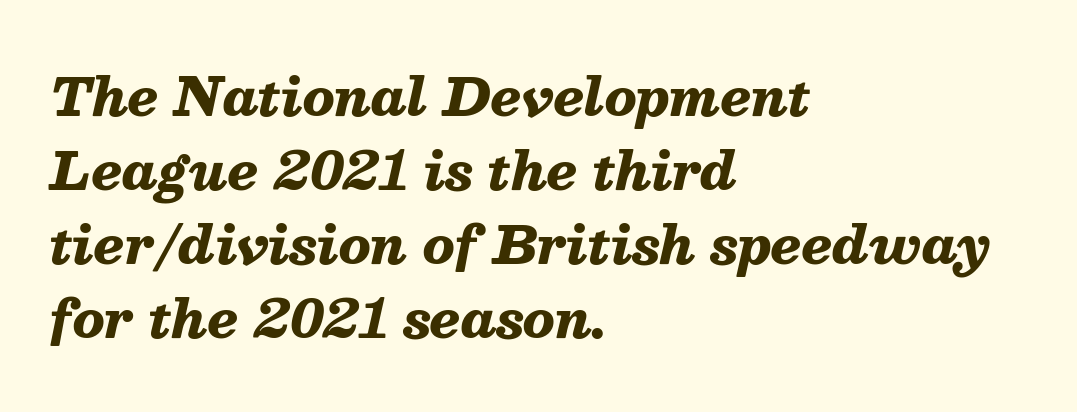
{"italic": "yes", "lean": "right", "slant_degrees": 13, "bold": "yes", "weight": "heavy", "width": "normal", "stroke_contrast": "medium", "x_height": "medium", "monospaced": "no", "underline": "no", "align": "left", "line_spacing": "normal", "line_spacing_ratio": 1.42, "letter_spacing": "normal", "letter_spacing_em": 0.0, "glyph_px": 52}
